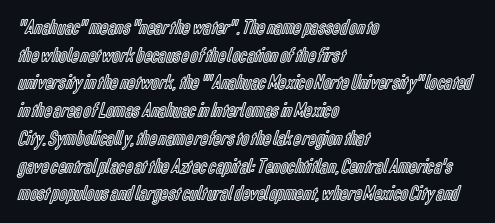
Q: Is the text italic (slanted)? A: Yes.
Q: Is the text underlined? A: No.
Q: How is the paragraph aligned? A: Left-aligned.
Q: Is the spacing between letters normal or unusually wide? A: Normal.
Q: Is the spacing between lines tight, normal or loose? A: Normal.
